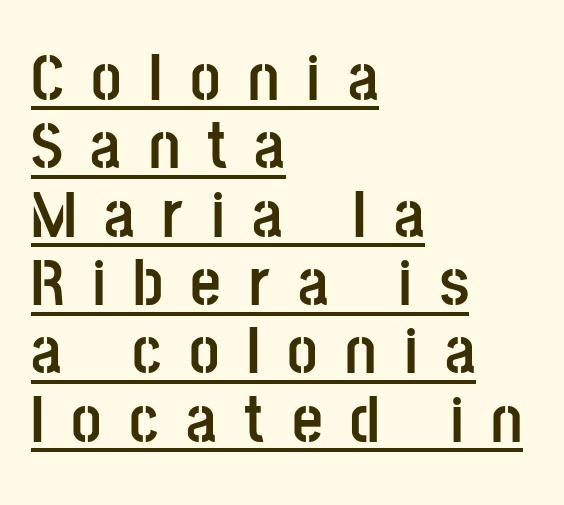
Q: Is the text bold? A: Yes.
Q: Is the text italic (slanted)? A: No, it is upright.
Q: Is the typeface a serif or a sans-serif typeface? A: Sans-serif.
Q: Is the text underlined? A: Yes.
Q: How is the paragraph aligned? A: Left-aligned.
Q: Is the spacing between letters normal or unusually wide? A: Unusually wide.
Q: Is the spacing between lines tight, normal or loose? A: Tight.
Q: Width (condensed, normal, or wide)? A: Condensed.
Q: Stroke contrast? A: Low.
Q: x-height? A: Large.
Q: Monospaced? A: No.
